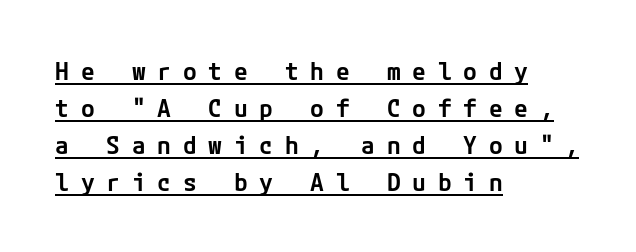
The image shows 25 px text type, upright; set left-aligned, normal line spacing (1.48x), unusually wide letter spacing (+0.47 em), underlined.
